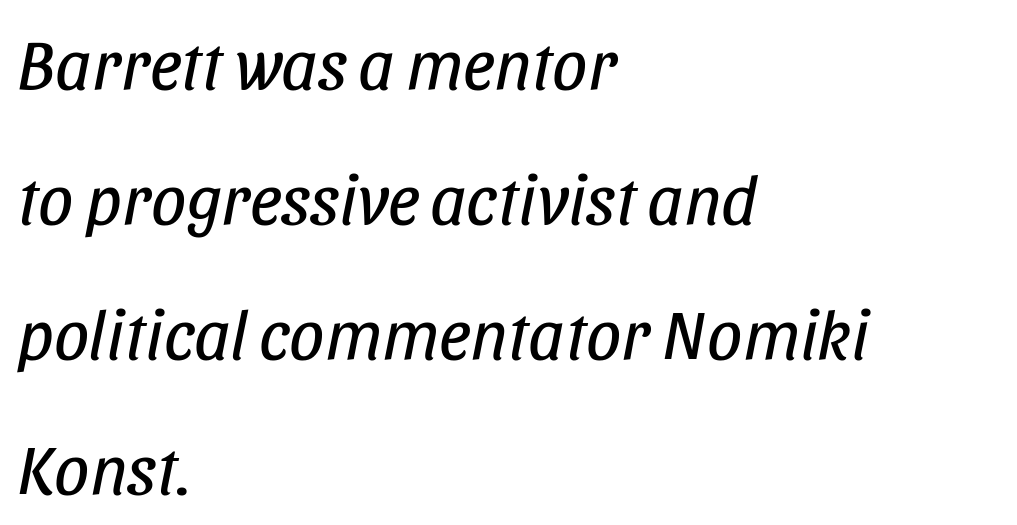
The image shows 70 px regular-weight, condensed type, italic (leaning right); set left-aligned, loose line spacing (1.93x), normal letter spacing, not underlined; low stroke contrast and a large x-height.
